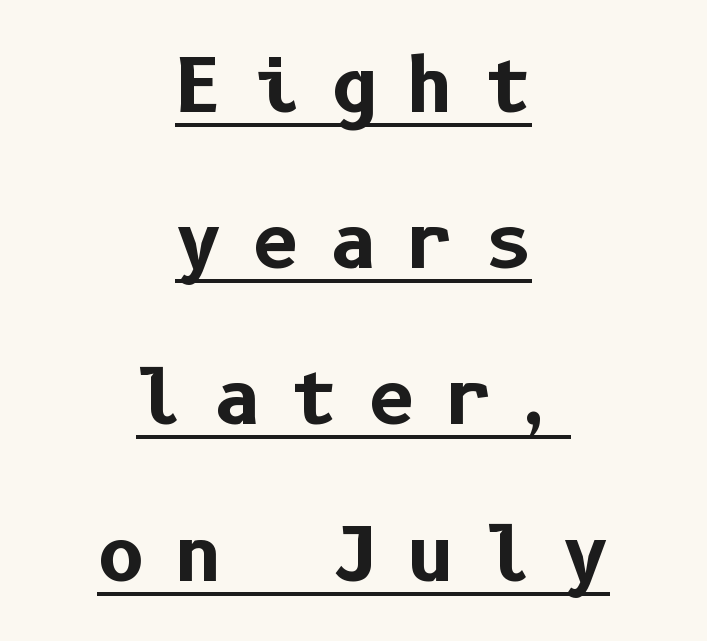
Q: Is the text bold? A: Yes.
Q: Is the text italic (slanted)? A: No, it is upright.
Q: Is the typeface a serif or a sans-serif typeface? A: Sans-serif.
Q: Is the text underlined? A: Yes.
Q: How is the paragraph aligned? A: Centered.
Q: Is the spacing between letters normal or unusually wide? A: Unusually wide.
Q: Is the spacing between lines tight, normal or loose? A: Loose.
Q: Width (condensed, normal, or wide)? A: Normal.
Q: Stroke contrast? A: Low.
Q: x-height? A: Medium.
